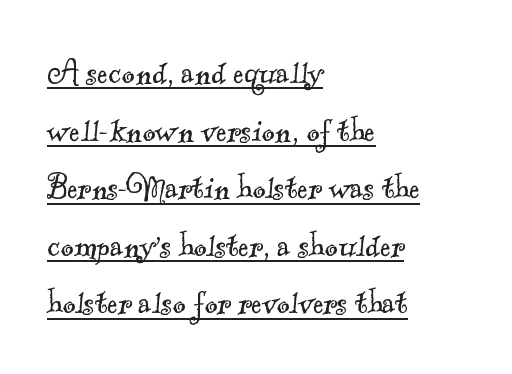
{"serif": "yes", "bold": "no", "weight": "light", "width": "normal", "x_height": "small", "monospaced": "no", "underline": "yes", "align": "left", "line_spacing": "normal", "line_spacing_ratio": 1.44, "letter_spacing": "normal", "letter_spacing_em": 0.0, "glyph_px": 40}
